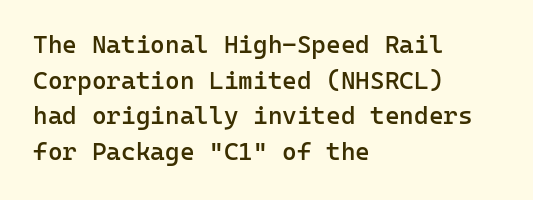
{"italic": "no", "bold": "semi", "underline": "no", "align": "left", "line_spacing": "normal", "line_spacing_ratio": 1.43, "letter_spacing": "normal", "letter_spacing_em": 0.0, "glyph_px": 25}
